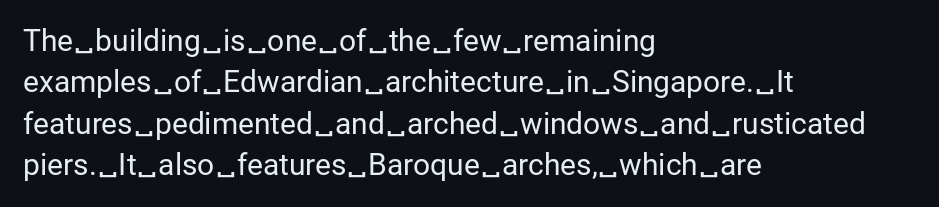
Notice how the stems are strictly vertical — no italics here. Type without underlining. Layout note: lines flush left. The face used here is rendered with its standard letterfit. The face used here is proportionally spaced, like ordinary book or web type.
